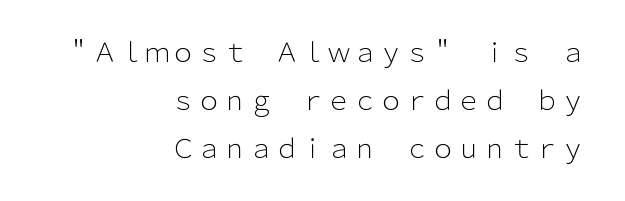
{"italic": "no", "bold": "no", "underline": "no", "align": "right", "line_spacing_ratio": 1.84, "letter_spacing": "normal", "letter_spacing_em": 0.0, "glyph_px": 26}
